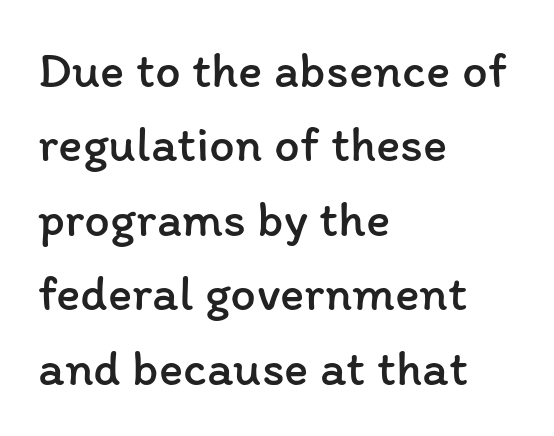
The image shows 51 px regular-weight type, upright; set left-aligned, normal line spacing (1.46x), normal letter spacing, not underlined; low stroke contrast and a medium x-height.
